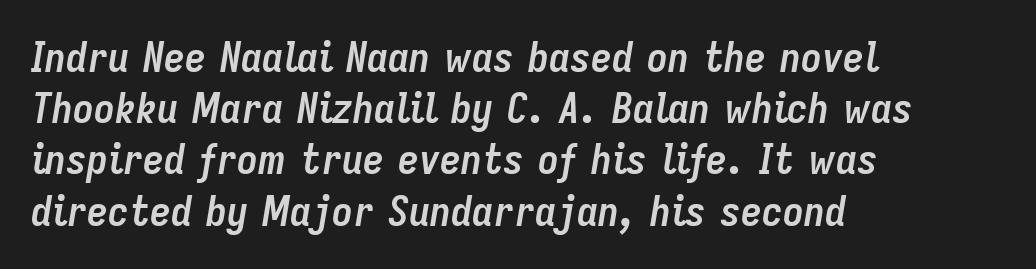
{"italic": "yes", "lean": "right", "slant_degrees": 9, "bold": "yes", "weight": "semibold", "width": "condensed", "stroke_contrast": "low", "x_height": "medium", "monospaced": "no", "underline": "no", "align": "left", "line_spacing_ratio": 1.22, "letter_spacing": "normal", "letter_spacing_em": 0.0, "glyph_px": 42}
